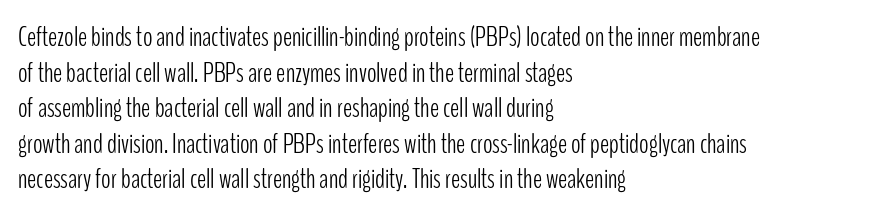
The image shows 28 px light, condensed sans-serif type, upright; set left-aligned, normal line spacing (1.27x), normal letter spacing, not underlined; low stroke contrast and a medium x-height.
